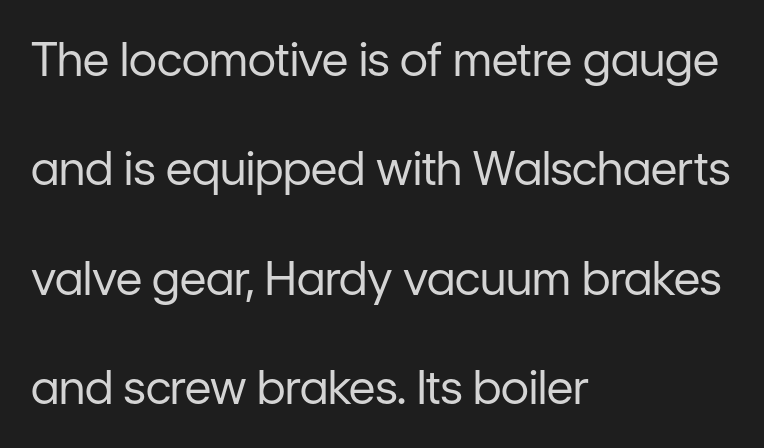
{"serif": "no", "italic": "no", "bold": "no", "weight": "regular", "width": "normal", "stroke_contrast": "low", "x_height": "medium", "monospaced": "no", "underline": "no", "align": "left", "line_spacing": "loose", "line_spacing_ratio": 2.38, "letter_spacing": "normal", "letter_spacing_em": 0.0, "glyph_px": 46}
